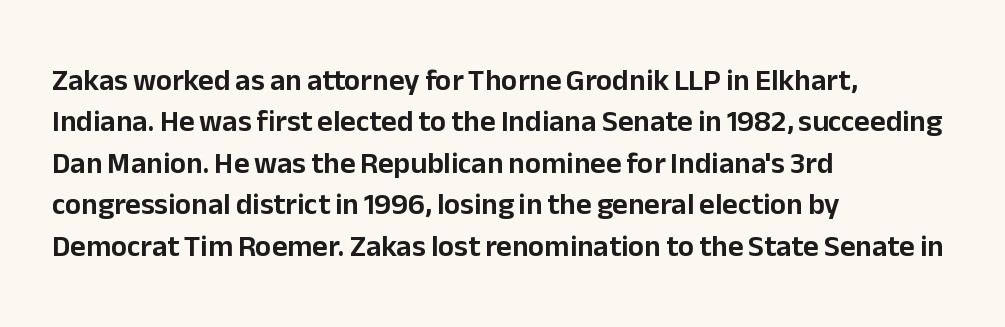
The image shows 30 px sans-serif type, upright; set left-aligned, normal line spacing (1.38x), normal letter spacing, not underlined; low stroke contrast and a medium x-height.
